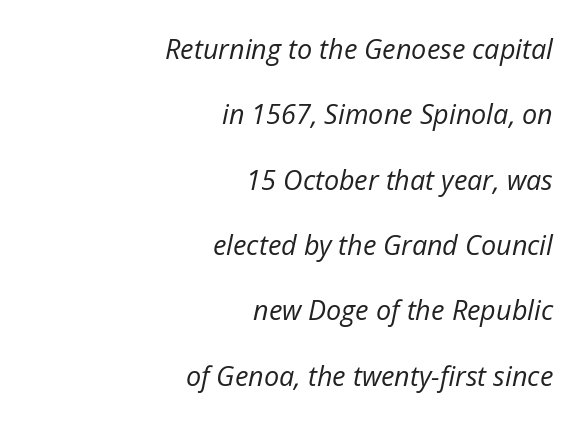
The image shows 27 px text type, italic (leaning right); set right-aligned, loose line spacing (2.42x), normal letter spacing, not underlined.
